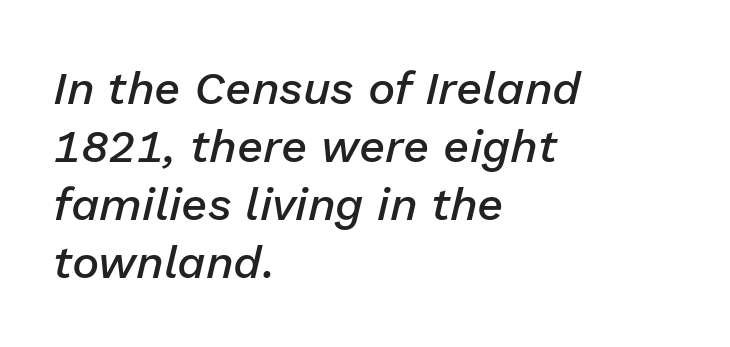
Rendered with sloped, italic letterforms. Note the varied advance widths — an 'i' is clearly narrower than an 'm'. The baseline area is clear. The face used here is rendered with its standard letterfit. Is the type bold? Partly — it's a semibold, heavier than regular but not fully bold.
